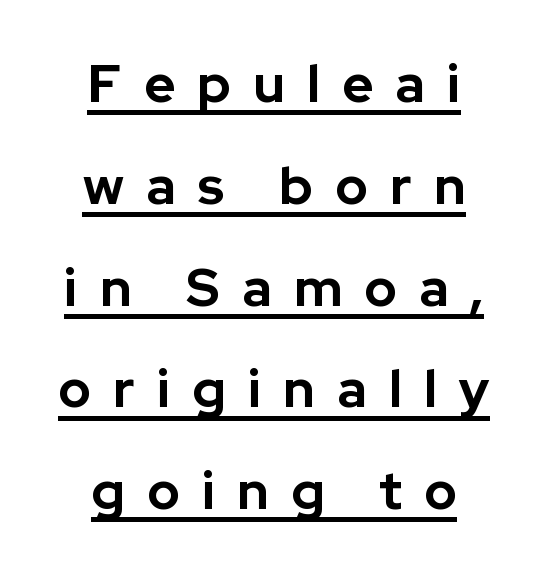
The image shows 53 px bold sans-serif type, upright; set centered, loose line spacing (1.92x), unusually wide letter spacing (+0.42 em), underlined; low stroke contrast and a medium x-height.
